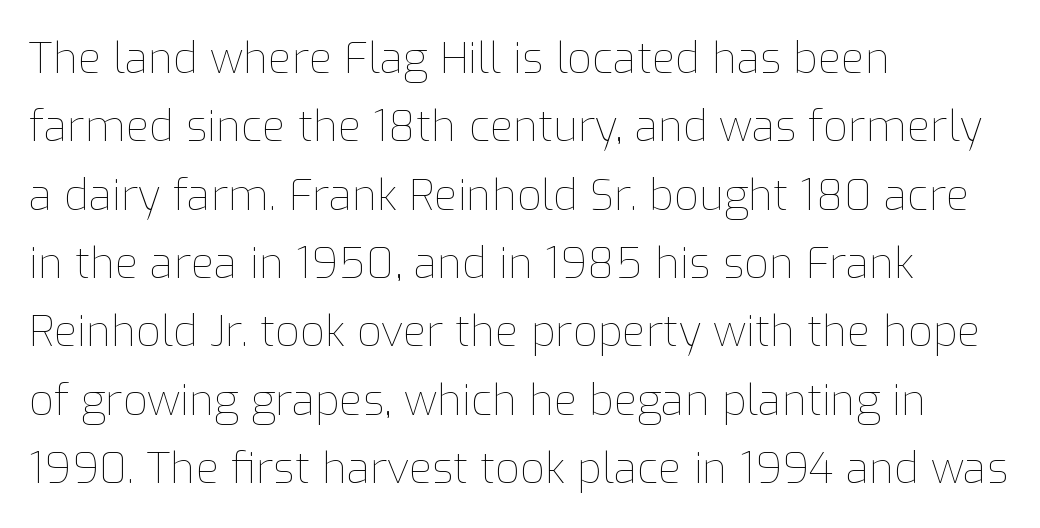
{"italic": "no", "bold": "no", "weight": "thin", "width": "normal", "stroke_contrast": "low", "x_height": "medium", "monospaced": "no", "underline": "no", "align": "left", "line_spacing": "normal", "line_spacing_ratio": 1.59, "letter_spacing": "normal", "letter_spacing_em": 0.0, "glyph_px": 43}
